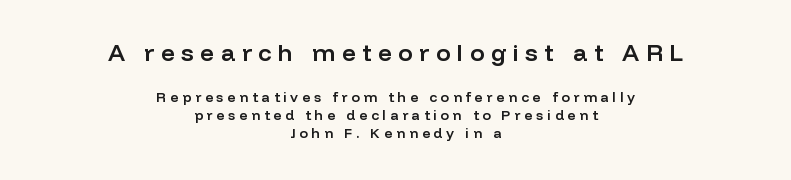
The space between consecutive lines is moderate. Unlike italic type, these characters show no tilt at all. The paragraph has two soft edges and a firm central axis. Is the lower block the larger one? No — the upper block carries the bigger type.
